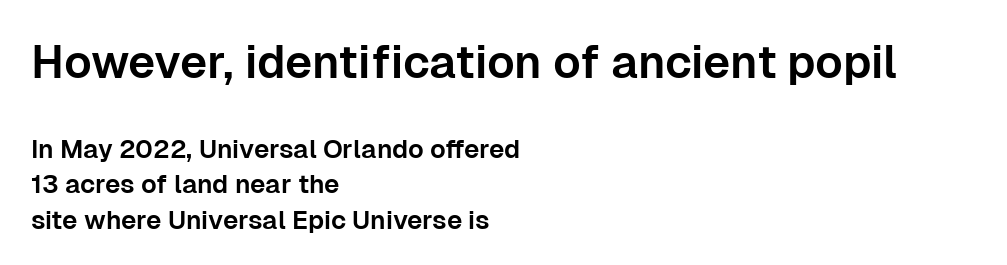
Q: Is the text italic (slanted)? A: No, it is upright.
Q: Is the typeface a serif or a sans-serif typeface? A: Sans-serif.
Q: Is the text underlined? A: No.
Q: How is the paragraph aligned? A: Left-aligned.
Q: Is the spacing between letters normal or unusually wide? A: Normal.
Q: Is the spacing between lines tight, normal or loose? A: Normal.
Q: Which block of text is set in a larger size, the first (top) or the second (bottom)? A: The first (top) one.
Q: Width (condensed, normal, or wide)? A: Normal.
Q: Stroke contrast? A: Low.
Q: x-height? A: Medium.
Q: Monospaced? A: No.
